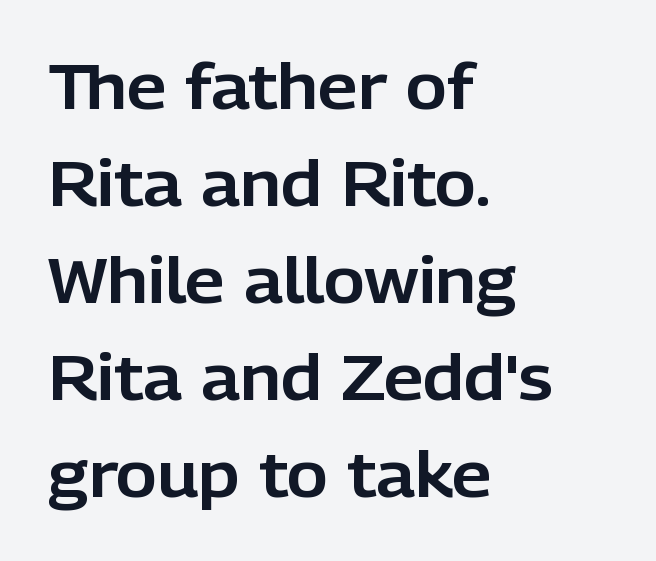
Q: Is the text italic (slanted)? A: No, it is upright.
Q: Is the typeface a serif or a sans-serif typeface? A: Sans-serif.
Q: Is the text underlined? A: No.
Q: How is the paragraph aligned? A: Left-aligned.
Q: Is the spacing between letters normal or unusually wide? A: Normal.
Q: Is the spacing between lines tight, normal or loose? A: Normal.
Q: Width (condensed, normal, or wide)? A: Normal.
Q: Stroke contrast? A: Low.
Q: x-height? A: Medium.
Q: Monospaced? A: No.
